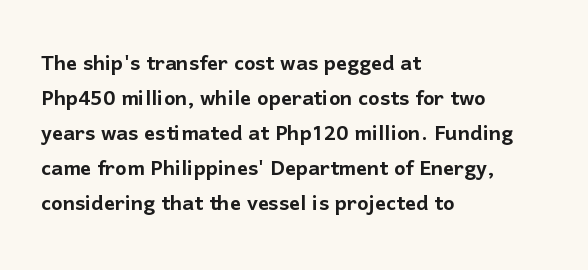
The image shows 27 px text type, upright; set left-aligned, normal line spacing (1.3x), normal letter spacing, not underlined.
